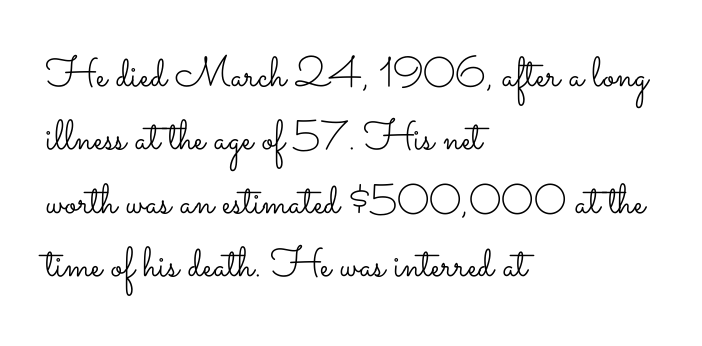
The image shows 42 px light, wide type; set left-aligned, normal line spacing (1.51x), normal letter spacing, not underlined; low stroke contrast and a small x-height.
